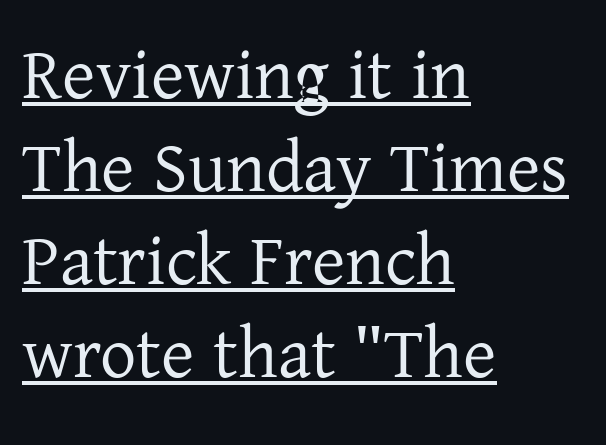
The image shows 72 px regular-weight serif type, upright; set left-aligned, normal line spacing (1.29x), normal letter spacing, underlined; low stroke contrast and a medium x-height.
